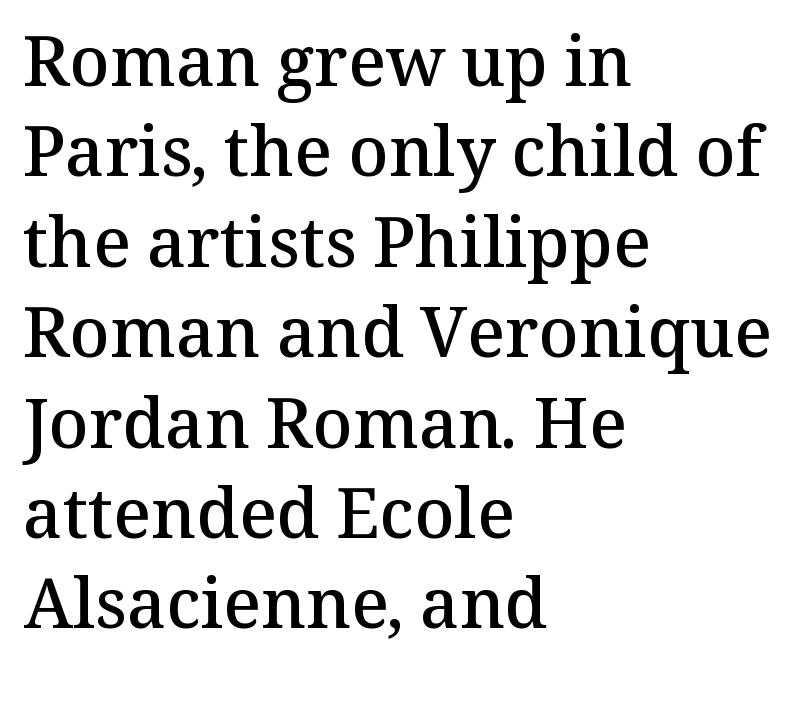
Q: Is the text bold? A: Semi-bold.
Q: Is the text italic (slanted)? A: No, it is upright.
Q: Is the typeface a serif or a sans-serif typeface? A: Serif.
Q: Is the text underlined? A: No.
Q: How is the paragraph aligned? A: Left-aligned.
Q: Is the spacing between letters normal or unusually wide? A: Normal.
Q: Is the spacing between lines tight, normal or loose? A: Normal.
Q: Width (condensed, normal, or wide)? A: Normal.
Q: Stroke contrast? A: Medium.
Q: x-height? A: Medium.
Q: Monospaced? A: No.
